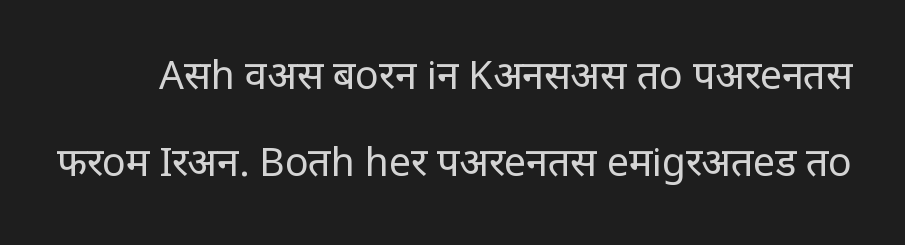
Spacing verdict: proportional, widths tailored to each character. A typesetter would call this leading open, well beyond the default. Caption: standard tracking, unaltered. Anything drawn beneath the words? Only blank space. Weight: in the light-to-regular range. No feet cap the strokes, marking this as sans-serif type.
